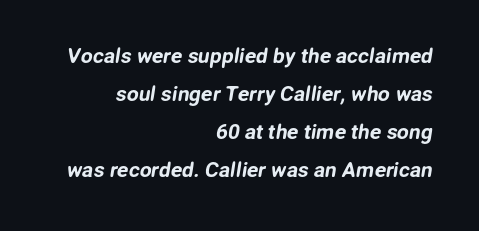
{"underline": "no", "align": "right", "line_spacing_ratio": 1.81, "letter_spacing": "normal", "letter_spacing_em": 0.0, "glyph_px": 21}
